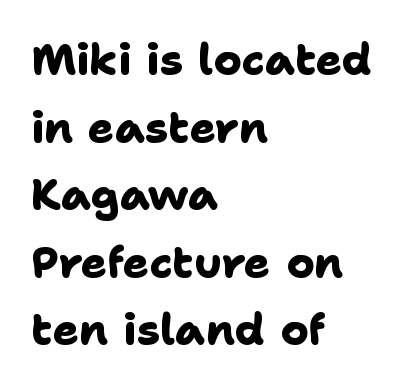
The image shows 43 px heavy sans-serif type; set left-aligned, normal line spacing (1.57x), normal letter spacing, not underlined; low stroke contrast and a medium x-height.
